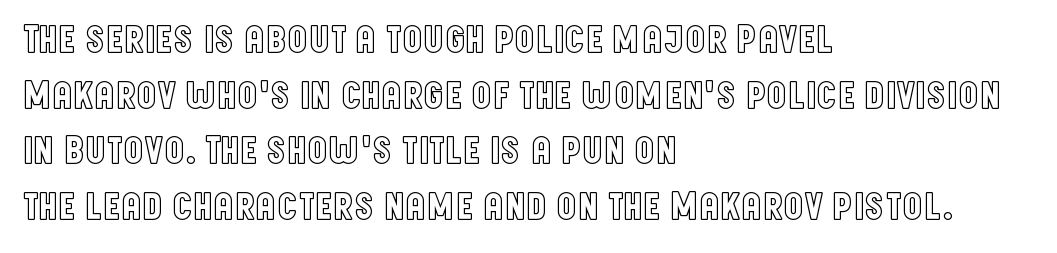
The specimen reads as upright at a glance. A typesetter would call this proportional, since set widths differ per character. Only glyphs here, with clear space below each row. Layout note: lines flush left.
